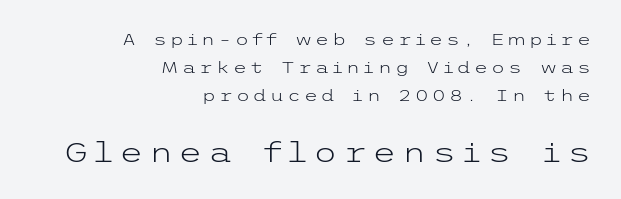
Heft: none added — not bold. Type style note: lacks serifs. Clear beneath every line of the passage. Vertical strokes here are truly vertical. The lower block of text is set noticeably larger than the block above it. The passage is arranged like a letterhead date or caption credit — flush right.
